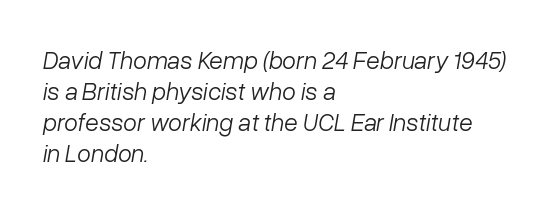
{"italic": "yes", "lean": "right", "slant_degrees": 10, "bold": "no", "underline": "no", "align": "left", "line_spacing_ratio": 1.24, "letter_spacing": "normal", "letter_spacing_em": 0.0, "glyph_px": 25}
